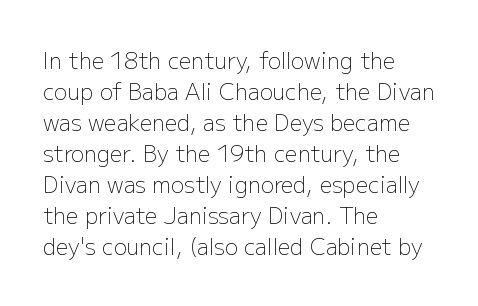
Q: Is the text bold? A: No.
Q: Is the text italic (slanted)? A: No, it is upright.
Q: Is the text underlined? A: No.
Q: How is the paragraph aligned? A: Left-aligned.
Q: Is the spacing between letters normal or unusually wide? A: Normal.
Q: Is the spacing between lines tight, normal or loose? A: Normal.
